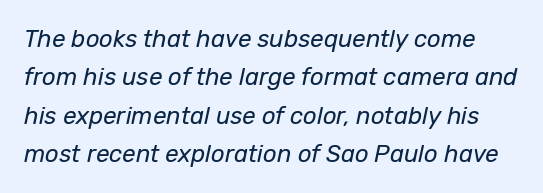
{"italic": "yes", "lean": "right", "slant_degrees": 12, "bold": "no", "underline": "no", "line_spacing": "normal", "line_spacing_ratio": 1.6, "letter_spacing": "normal", "letter_spacing_em": 0.0, "glyph_px": 24}
